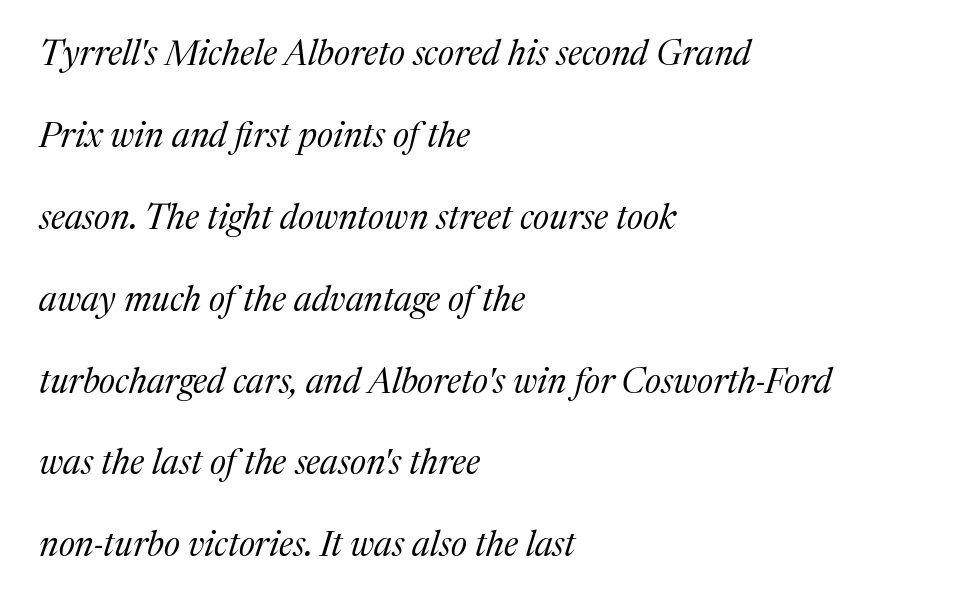
{"serif": "yes", "italic": "yes", "lean": "right", "slant_degrees": 17, "bold": "no", "weight": "regular", "width": "normal", "stroke_contrast": "medium", "x_height": "medium", "monospaced": "no", "underline": "no", "align": "left", "line_spacing": "loose", "line_spacing_ratio": 2.34, "letter_spacing": "normal", "letter_spacing_em": 0.0, "glyph_px": 35}
